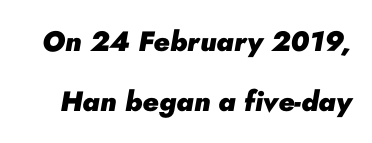
Q: Is the text bold? A: Yes.
Q: Is the text italic (slanted)? A: Yes, it leans right by about 10 degrees.
Q: Is the text underlined? A: No.
Q: Is the spacing between letters normal or unusually wide? A: Normal.
Q: Is the spacing between lines tight, normal or loose? A: Loose.
Q: Width (condensed, normal, or wide)? A: Normal.
Q: Stroke contrast? A: Low.
Q: x-height? A: Small.
Q: Monospaced? A: No.
